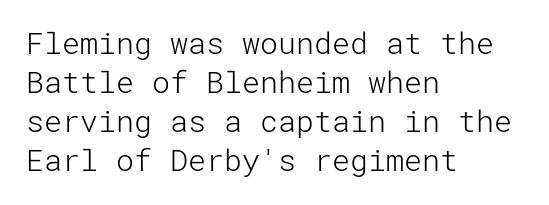
{"serif": "no", "italic": "no", "bold": "no", "weight": "light", "width": "normal", "stroke_contrast": "low", "x_height": "medium", "underline": "no", "align": "left", "line_spacing": "normal", "line_spacing_ratio": 1.3, "letter_spacing": "normal", "letter_spacing_em": 0.0, "glyph_px": 30}
